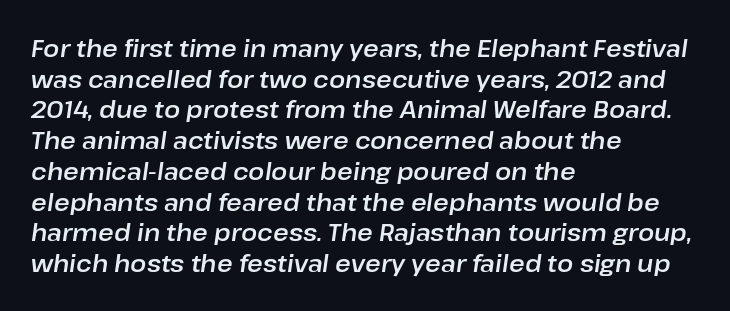
The image shows 24 px text type, italic (leaning right); set left-aligned, normal line spacing (1.28x), normal letter spacing, not underlined.
